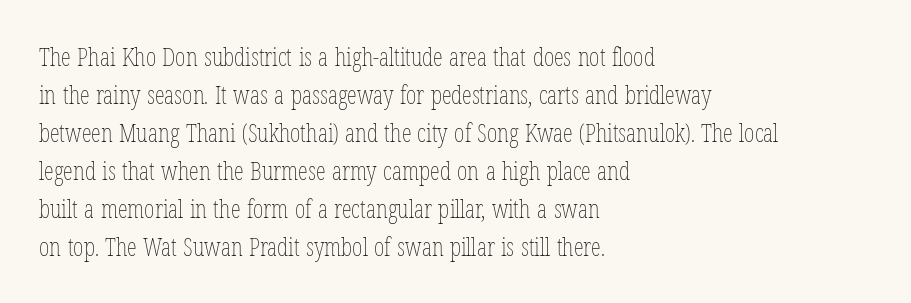
The font's upright variant was chosen for this text. The specimen omits any rule beneath the text block's lines. All the whitespace from short lines collects on the right. Tracking here is standard; glyphs follow each other at the usual distance.
